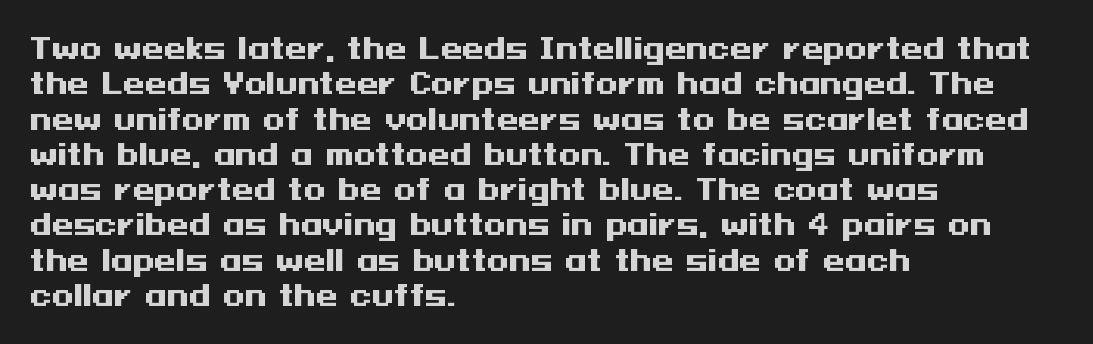
The designer left line spacing at the default. Posture: upright roman. Compared with typical body copy, the letter spacing here is the same. Check the space under the baseline: it is left empty. Horizontally, the lines are justified to the leading edge only.
